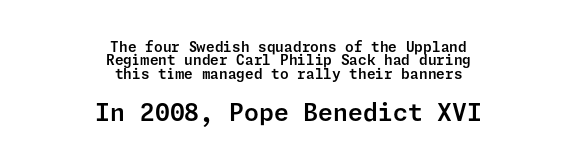
The image shows 24 px text type, upright; set centered, tight line spacing (0.96x), normal letter spacing, not underlined; the second (bottom) block is 1.71x larger.
